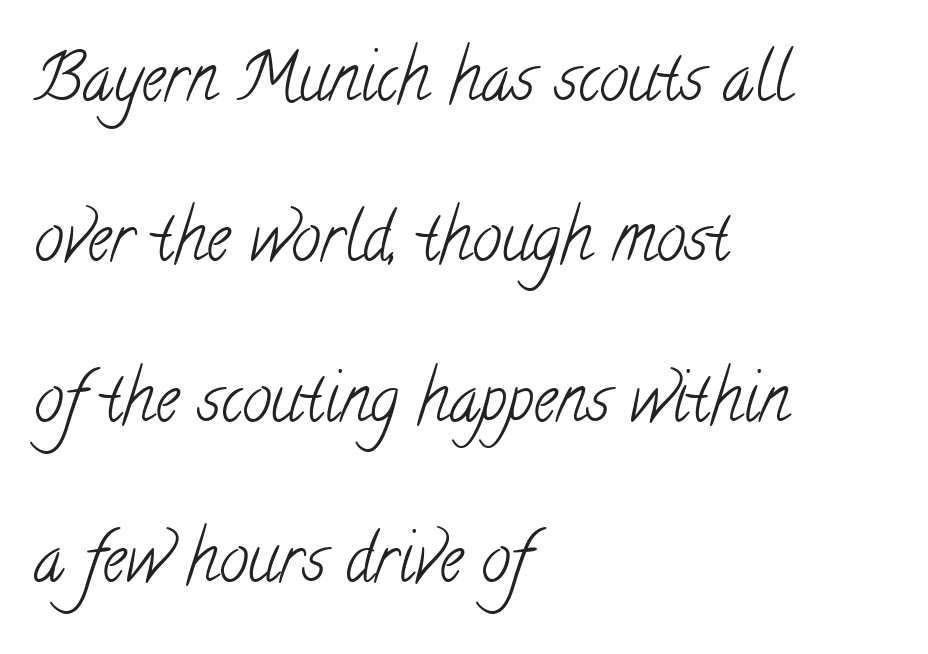
The image shows 66 px light, condensed type; set left-aligned, loose line spacing (2.43x), normal letter spacing, not underlined; low stroke contrast and a small x-height.
